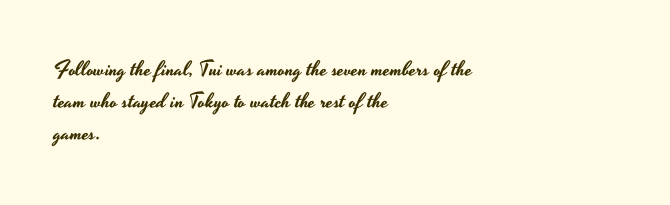
The image shows 21 px text type; set left-aligned, normal line spacing (1.53x), normal letter spacing, not underlined.
